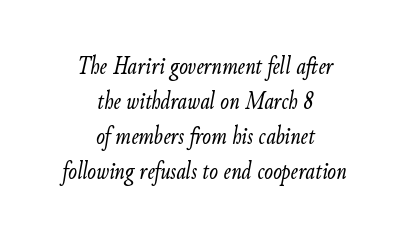
The whole block is typeset with a tilt. Here the glyphs are tracked normally, forming tight word shapes. No extra ink here — the face is not bold. Summary of vertical rhythm: regular, with standard interline spacing.
